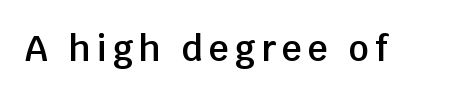
{"serif": "no", "italic": "no", "bold": "semi", "weight": "semibold", "width": "normal", "stroke_contrast": "low", "x_height": "large", "monospaced": "no", "underline": "no", "glyph_px": 35}
